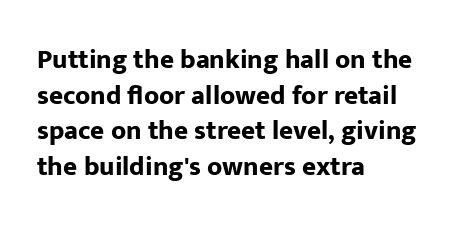
Q: Is the text bold? A: Yes.
Q: Is the text italic (slanted)? A: No, it is upright.
Q: Is the text underlined? A: No.
Q: How is the paragraph aligned? A: Left-aligned.
Q: Is the spacing between letters normal or unusually wide? A: Normal.
Q: Is the spacing between lines tight, normal or loose? A: Normal.
